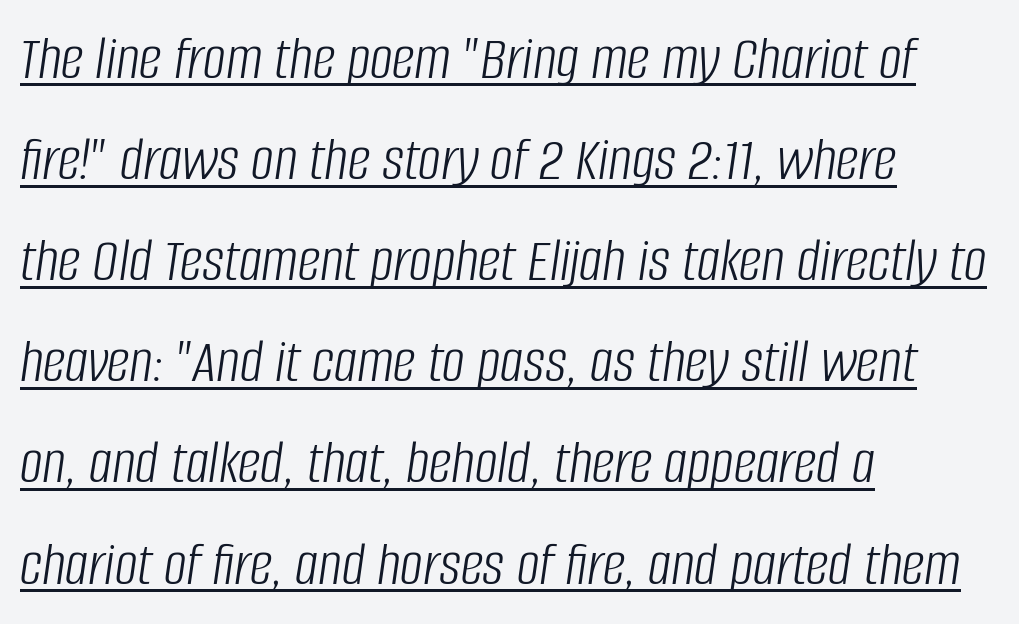
The image shows 64 px light, condensed type, italic (leaning right); set left-aligned, normal line spacing (1.58x), normal letter spacing, underlined; low stroke contrast and a large x-height.
